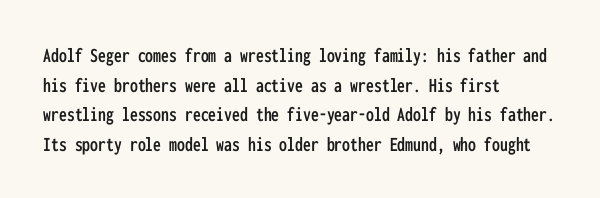
The image shows 21 px text type, upright; set left-aligned, normal line spacing (1.41x), normal letter spacing, not underlined.
